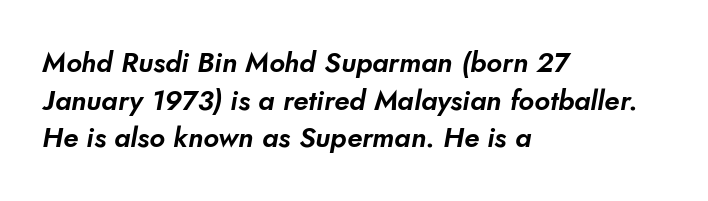
Each word holds together tightly as a unit, with standard inter-letter gaps. Note: no serifs on the glyphs. The setting favours the left margin, as ordinary paragraphs usually do. Type without underlining.
